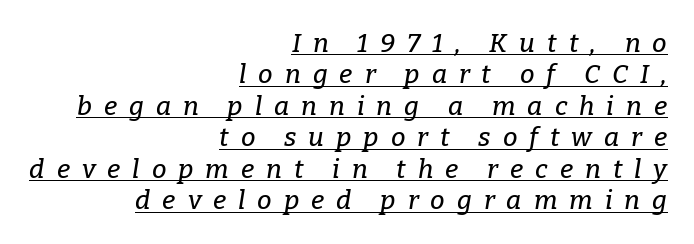
{"italic": "yes", "lean": "right", "slant_degrees": 9, "underline": "yes", "align": "right", "line_spacing_ratio": 1.21, "letter_spacing": "wide", "letter_spacing_em": 0.46, "glyph_px": 26}
